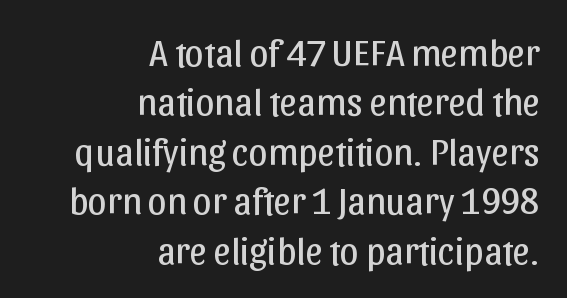
The image shows 38 px regular-weight sans-serif type, upright; set right-aligned, normal line spacing (1.3x), normal letter spacing, not underlined; low stroke contrast and a medium x-height.
